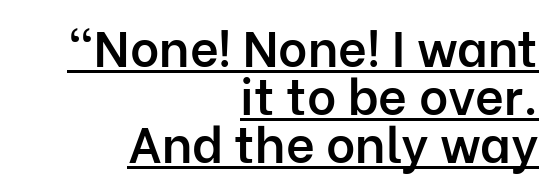
Q: Is the text bold? A: Semi-bold.
Q: Is the text italic (slanted)? A: No, it is upright.
Q: Is the typeface a serif or a sans-serif typeface? A: Sans-serif.
Q: Is the text underlined? A: Yes.
Q: How is the paragraph aligned? A: Right-aligned.
Q: Is the spacing between letters normal or unusually wide? A: Normal.
Q: Is the spacing between lines tight, normal or loose? A: Tight.
Q: Width (condensed, normal, or wide)? A: Normal.
Q: Stroke contrast? A: Low.
Q: x-height? A: Medium.
Q: Monospaced? A: No.
